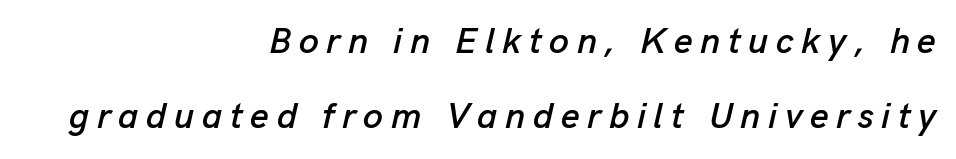
One-word summary of the alignment: right. A typesetter would call this heavily tracked-out type. A great deal of white space separates one row of letters from the next. The glyphs look as if they've been sheared to an angle.
